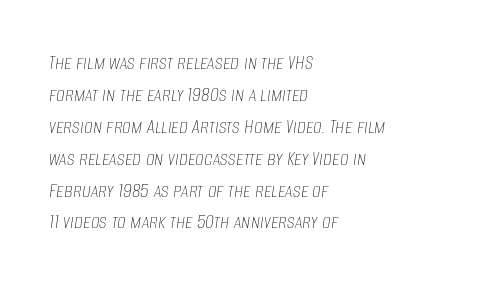
{"italic": "yes", "lean": "right", "slant_degrees": 8, "bold": "no", "underline": "no", "align": "left", "line_spacing": "normal", "line_spacing_ratio": 1.45, "letter_spacing": "normal", "letter_spacing_em": 0.0, "glyph_px": 22}
